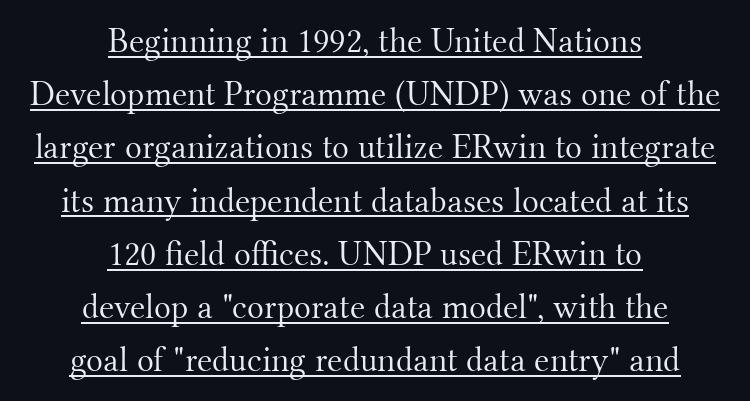
You can tell from the footed stems that serif type was used. Looks like regular typesetting: each glyph gets only the width it needs. A light-to-regular cut is what we see here. These lines sit exactly where default settings would place them.
